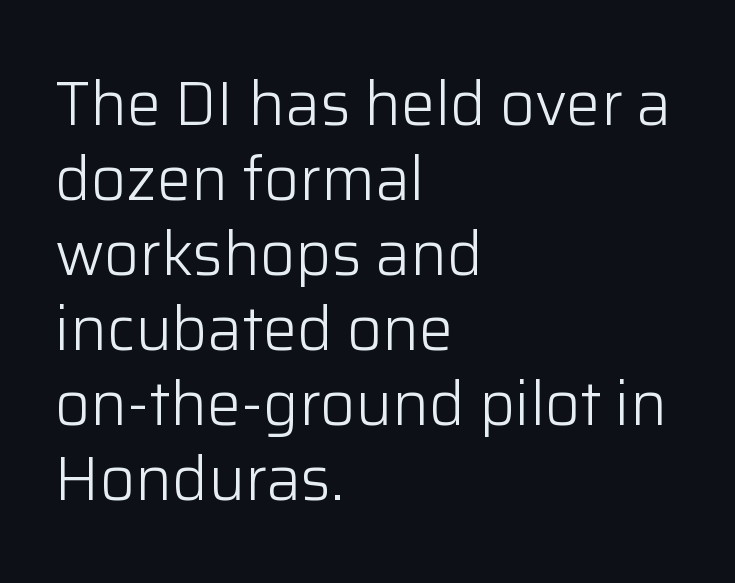
Rule under the text: the space is simply empty. The ragged edge is on the right, which tells us the setting is flush left. What kind of face is this? One without serifs — a sans. Weight: in the light-to-regular range. A typesetter would call this proportional, since set widths differ per character.
